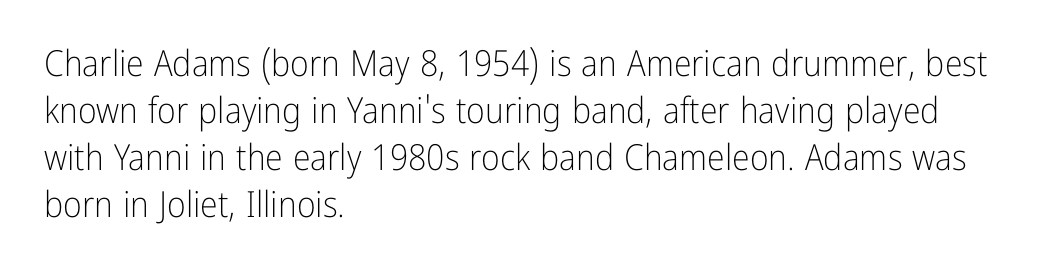
Q: Is the text bold? A: No.
Q: Is the text italic (slanted)? A: No, it is upright.
Q: Is the typeface a serif or a sans-serif typeface? A: Sans-serif.
Q: Is the text underlined? A: No.
Q: How is the paragraph aligned? A: Left-aligned.
Q: Is the spacing between letters normal or unusually wide? A: Normal.
Q: Is the spacing between lines tight, normal or loose? A: Normal.
Q: Width (condensed, normal, or wide)? A: Condensed.
Q: Stroke contrast? A: Low.
Q: x-height? A: Medium.
Q: Monospaced? A: No.
